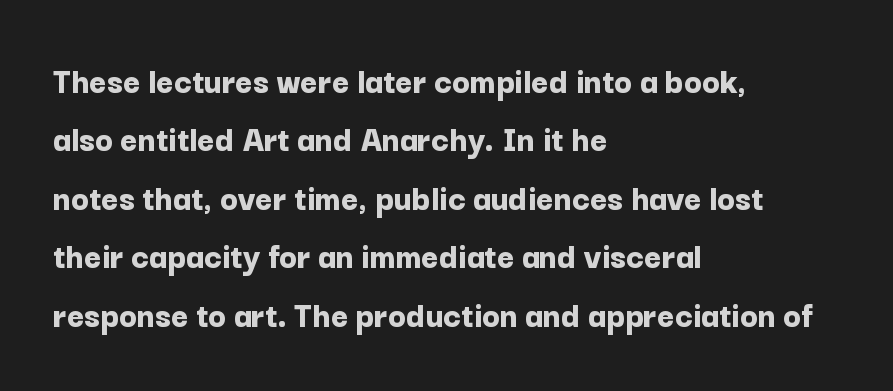
The image shows 37 px bold sans-serif type, upright; set left-aligned, normal line spacing (1.58x), normal letter spacing, not underlined; low stroke contrast and a medium x-height.
